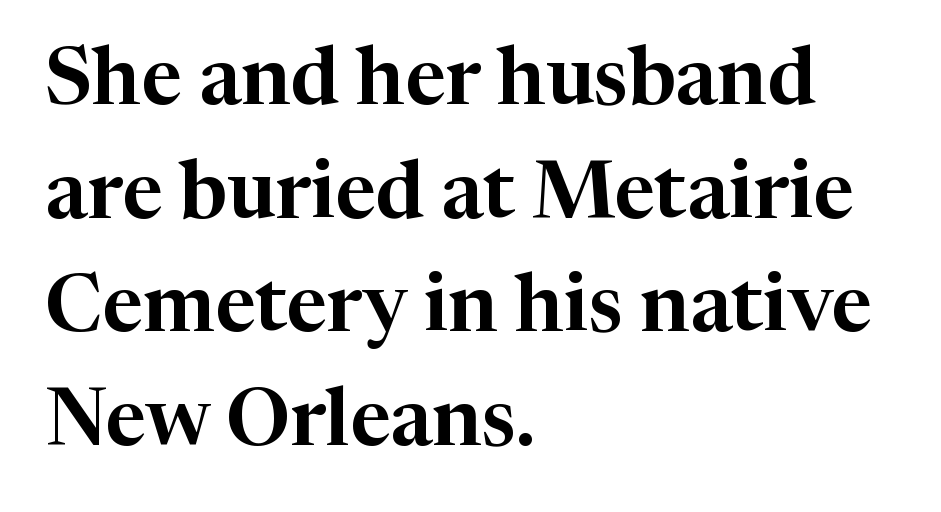
{"serif": "yes", "italic": "no", "width": "normal", "stroke_contrast": "high", "x_height": "medium", "monospaced": "no", "underline": "no", "align": "left", "line_spacing": "normal", "line_spacing_ratio": 1.42, "letter_spacing": "normal", "letter_spacing_em": 0.0, "glyph_px": 80}
